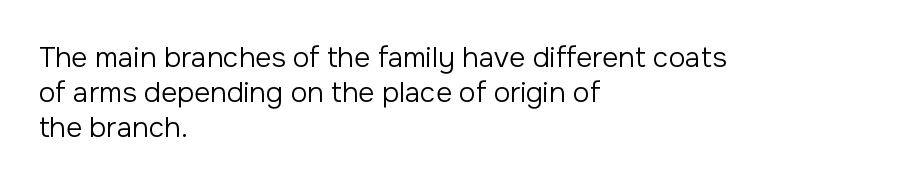
Visually the block forms a straight wall on the left and a jagged coastline on the right. Interline gaps are of average width in this sample. The font family rendered here belongs to the sans-serif group. No chunkiness to these letters — they're not bold. Style check: upright.
